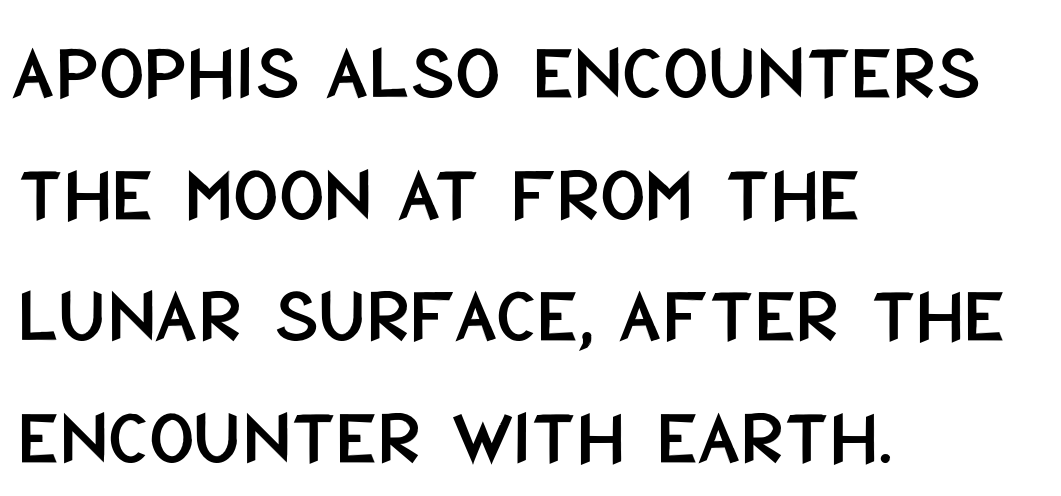
Q: Is the text italic (slanted)? A: No, it is upright.
Q: Is the typeface a serif or a sans-serif typeface? A: Sans-serif.
Q: Is the text underlined? A: No.
Q: How is the paragraph aligned? A: Left-aligned.
Q: Is the spacing between letters normal or unusually wide? A: Normal.
Q: Is the spacing between lines tight, normal or loose? A: Normal.
Q: Width (condensed, normal, or wide)? A: Condensed.
Q: Stroke contrast? A: Low.
Q: x-height? A: Large.
Q: Monospaced? A: No.
